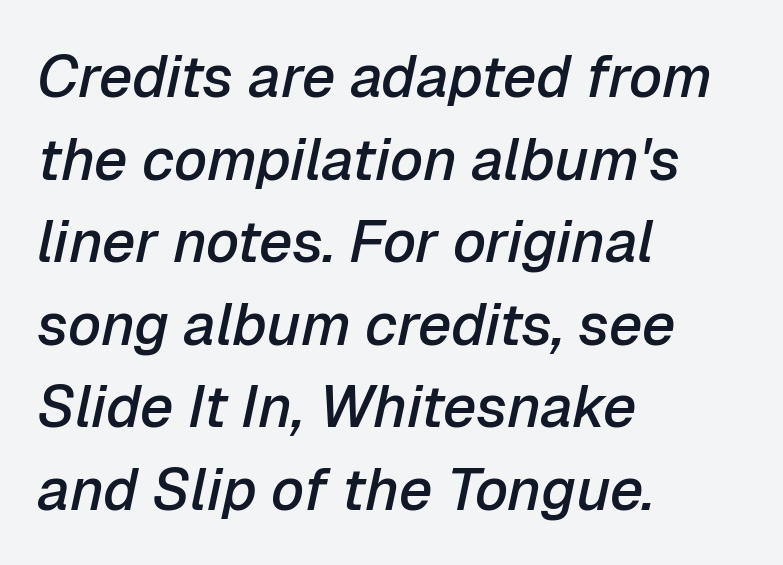
The image shows 59 px semibold type, italic (leaning right); set left-aligned, normal line spacing (1.4x), normal letter spacing, not underlined; low stroke contrast and a medium x-height.
